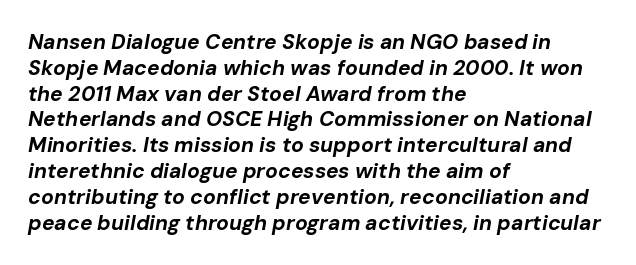
{"italic": "yes", "lean": "right", "slant_degrees": 10, "bold": "yes", "underline": "no", "align": "left", "line_spacing_ratio": 1.23, "letter_spacing": "normal", "letter_spacing_em": 0.0, "glyph_px": 21}
